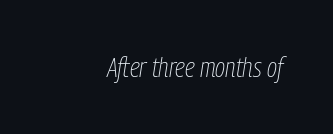
Rendered with sloped, italic letterforms. The strokes carry an ordinary text weight at most. How are the letters spaced? Ordinarily, with no added tracking. The zone under the glyphs is completely vacant.
